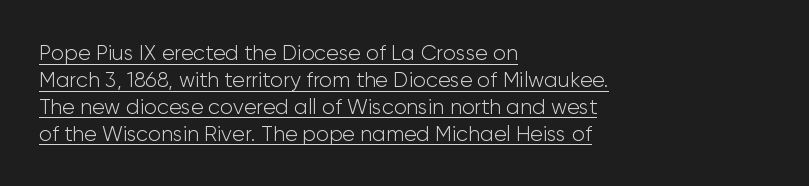
Q: Is the text bold? A: No.
Q: Is the text italic (slanted)? A: No, it is upright.
Q: Is the text underlined? A: Yes.
Q: How is the paragraph aligned? A: Left-aligned.
Q: Is the spacing between letters normal or unusually wide? A: Normal.
Q: Is the spacing between lines tight, normal or loose? A: Normal.
